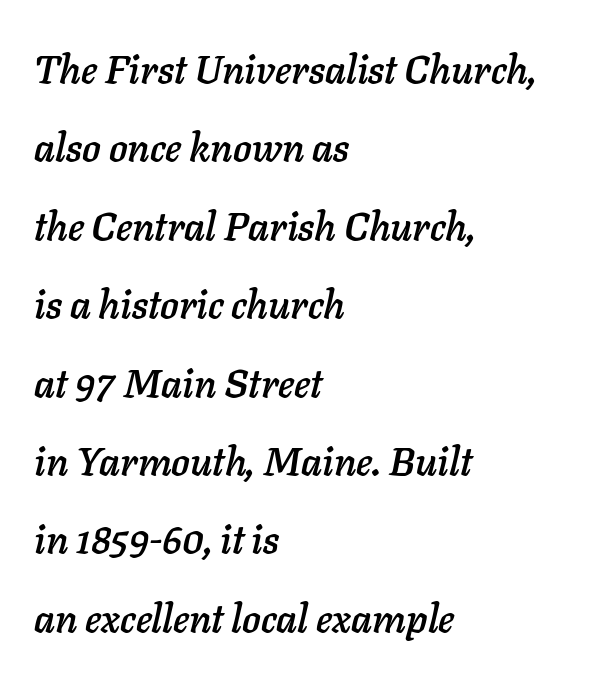
Style check: oblique. The ragged edge is on the right, which tells us the setting is flush left. Words float on clear page, feet unadorned. The lines are spread far apart with generous leading. Note the varied advance widths — an 'i' is clearly narrower than an 'm'. How are the letters spaced? Ordinarily, with no added tracking.
